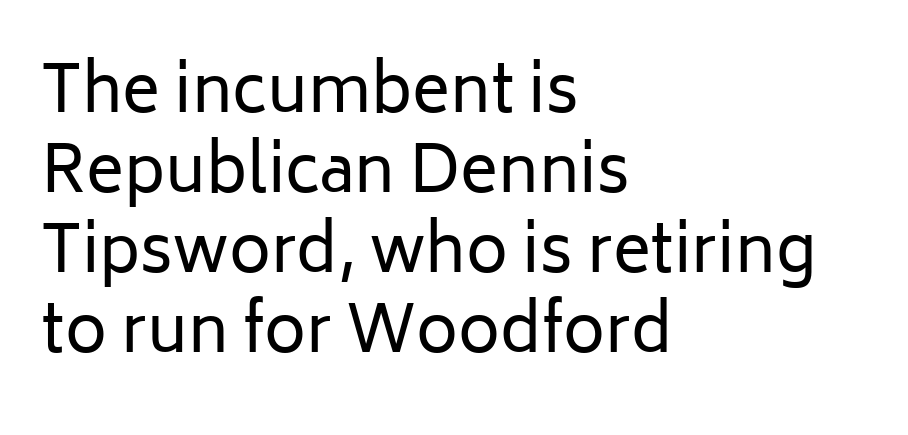
No heavy texture on the line: the type isn't bold. The string is rendered with underlining switched off. A typesetter would call this proportional, since set widths differ per character. The typeface chosen for these lines omits serifs. Ordinary non-slanted type is in use. Default kerning and tracking; the words read as compact shapes.
